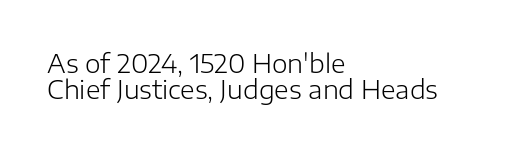
{"italic": "no", "bold": "no", "underline": "no", "align": "left", "line_spacing": "tight", "line_spacing_ratio": 1.04, "letter_spacing": "normal", "letter_spacing_em": 0.0, "glyph_px": 25}
